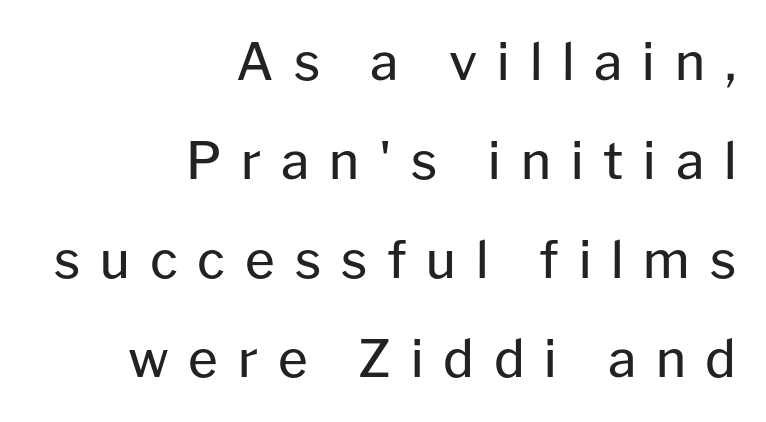
Q: Is the text bold? A: No.
Q: Is the text italic (slanted)? A: No, it is upright.
Q: Is the typeface a serif or a sans-serif typeface? A: Sans-serif.
Q: Is the text underlined? A: No.
Q: How is the paragraph aligned? A: Right-aligned.
Q: Is the spacing between letters normal or unusually wide? A: Unusually wide.
Q: Is the spacing between lines tight, normal or loose? A: Loose.
Q: Width (condensed, normal, or wide)? A: Normal.
Q: Stroke contrast? A: Low.
Q: x-height? A: Medium.
Q: Monospaced? A: No.
